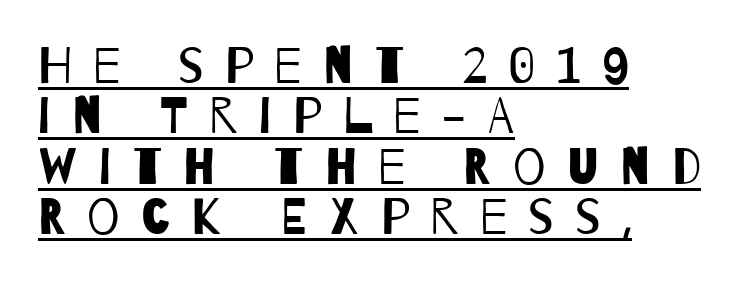
The image shows 51 px regular-weight, condensed sans-serif type; set left-aligned, tight line spacing (0.99x), unusually wide letter spacing (+0.42 em), underlined; low stroke contrast and a large x-height.
